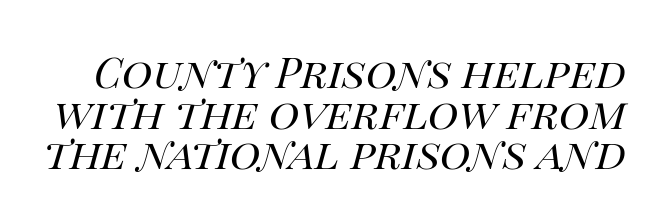
{"italic": "yes", "lean": "right", "slant_degrees": 14, "bold": "no", "weight": "regular", "width": "normal", "stroke_contrast": "high", "x_height": "large", "monospaced": "no", "underline": "no", "line_spacing": "tight", "line_spacing_ratio": 0.97, "letter_spacing": "normal", "letter_spacing_em": 0.0, "glyph_px": 42}
